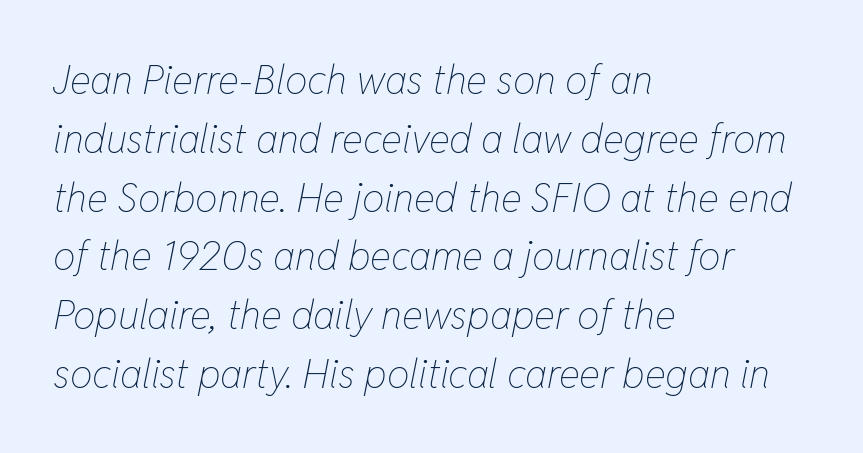
The image shows 40 px thin, condensed type, italic (leaning right); set left-aligned, normal line spacing (1.47x), normal letter spacing, not underlined; low stroke contrast and a medium x-height.
